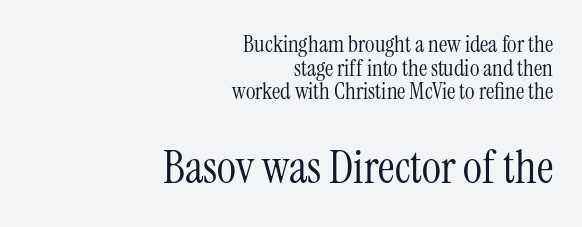
Q: Is the text bold? A: No.
Q: Is the text italic (slanted)? A: No, it is upright.
Q: Is the typeface a serif or a sans-serif typeface? A: Serif.
Q: Is the text underlined? A: No.
Q: How is the paragraph aligned? A: Right-aligned.
Q: Is the spacing between letters normal or unusually wide? A: Normal.
Q: Is the spacing between lines tight, normal or loose? A: Tight.
Q: Which block of text is set in a larger size, the first (top) or the second (bottom)? A: The second (bottom) one.
Q: Width (condensed, normal, or wide)? A: Condensed.
Q: Stroke contrast? A: Medium.
Q: x-height? A: Medium.
Q: Monospaced? A: No.
